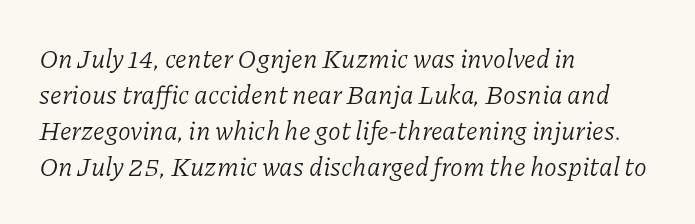
Evenly set lines give the paragraph a standard silhouette. This rendering features lettering with no underline. No extra ink here — the face is not bold. Posture: slanted.
